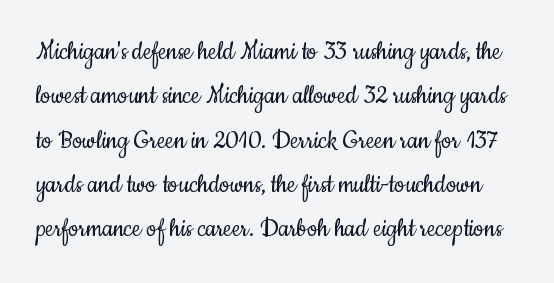
Q: Is the text bold? A: No.
Q: Is the text italic (slanted)? A: Yes.
Q: Is the typeface a serif or a sans-serif typeface? A: Sans-serif.
Q: Is the text underlined? A: No.
Q: Is the spacing between letters normal or unusually wide? A: Normal.
Q: Is the spacing between lines tight, normal or loose? A: Normal.
Q: Width (condensed, normal, or wide)? A: Condensed.
Q: Stroke contrast? A: Low.
Q: x-height? A: Small.
Q: Monospaced? A: No.
